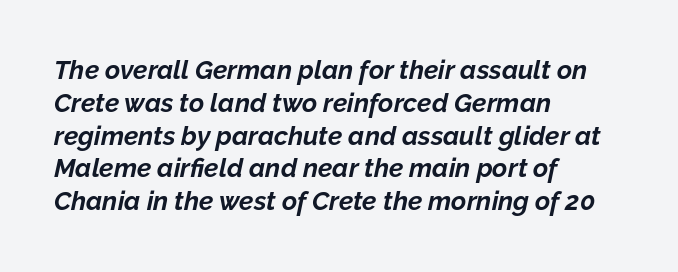
Each row of text sits above clean, open space. Honestly, the letter spacing is just normal — you wouldn't notice it. The text carries the slant typical of an italic or oblique font. The setting favours the left margin, as ordinary paragraphs usually do.
